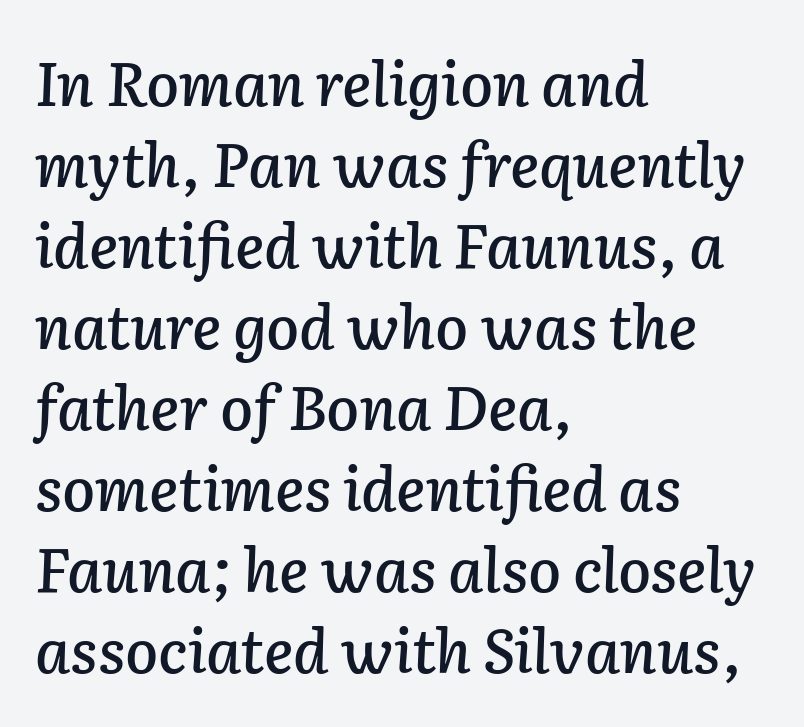
{"italic": "yes", "lean": "right", "slant_degrees": 2, "width": "normal", "stroke_contrast": "low", "x_height": "medium", "monospaced": "no", "underline": "no", "align": "left", "line_spacing": "normal", "line_spacing_ratio": 1.35, "letter_spacing": "normal", "letter_spacing_em": 0.0, "glyph_px": 60}
